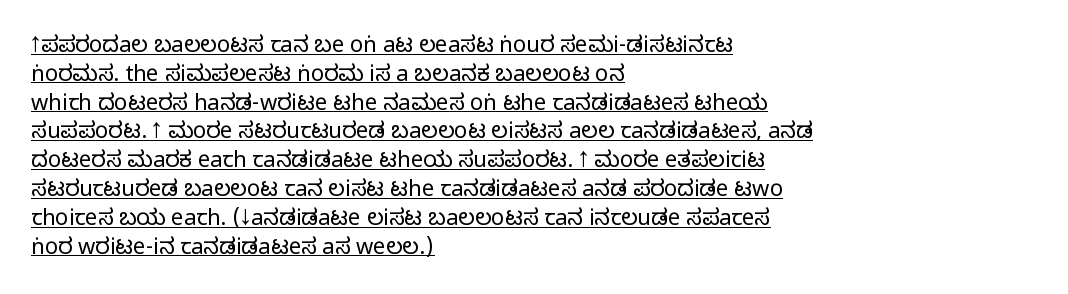
The image shows 22 px text type, upright; set left-aligned, normal line spacing (1.31x), normal letter spacing, underlined.
